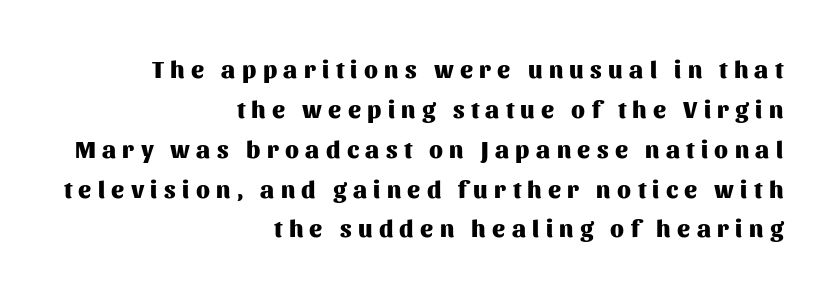
Q: Is the text bold? A: Yes.
Q: Is the text italic (slanted)? A: No, it is upright.
Q: Is the text underlined? A: No.
Q: How is the paragraph aligned? A: Right-aligned.
Q: Is the spacing between letters normal or unusually wide? A: Unusually wide.
Q: Is the spacing between lines tight, normal or loose? A: Normal.
